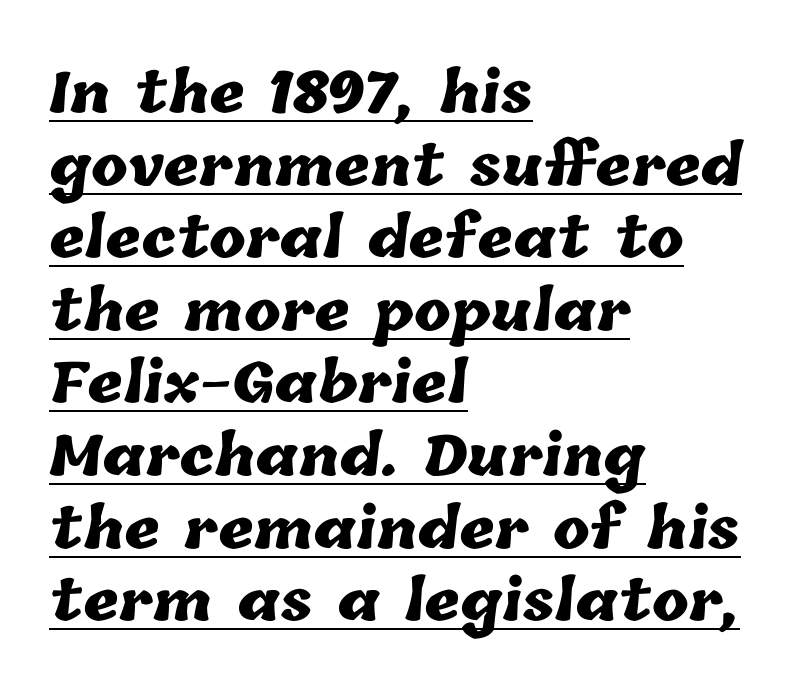
{"bold": "yes", "weight": "heavy", "width": "normal", "stroke_contrast": "low", "x_height": "medium", "monospaced": "no", "underline": "yes", "align": "left", "line_spacing": "normal", "line_spacing_ratio": 1.32, "letter_spacing": "normal", "letter_spacing_em": 0.0, "glyph_px": 55}
